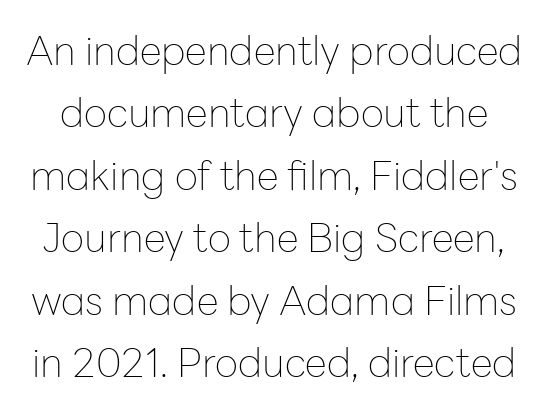
{"serif": "no", "italic": "no", "bold": "no", "weight": "thin", "width": "normal", "stroke_contrast": "low", "x_height": "medium", "monospaced": "no", "underline": "no", "line_spacing": "normal", "line_spacing_ratio": 1.56, "letter_spacing": "normal", "letter_spacing_em": 0.0, "glyph_px": 40}
